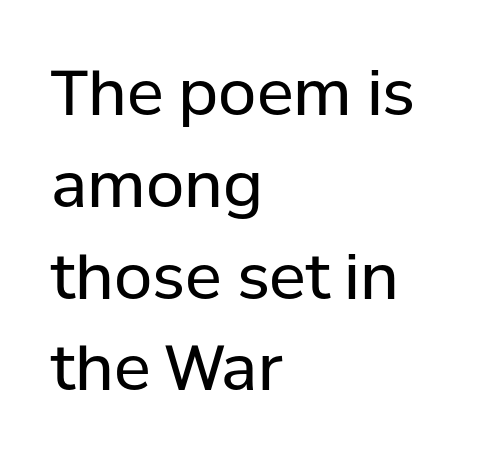
Stroke mass is kept to a normal reading level or below. This rendering leaves character spacing at its baseline value. This rendering features lettering with no underline. The lines are quadded left. This rendering employs a face without finishing strokes, i.e., a sans-serif. Leading matches the norm, producing a regular column.
